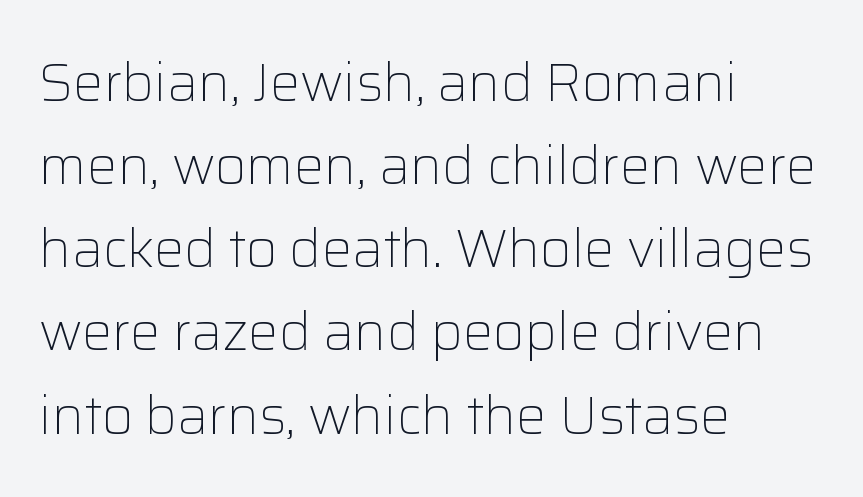
In terms of letterform style, serifs are entirely absent. This sample keeps an unexceptional amount of space between lines. The font's upright variant was chosen for this text. This rendering features lettering with no underline. Looks like regular typesetting: each glyph gets only the width it needs.
